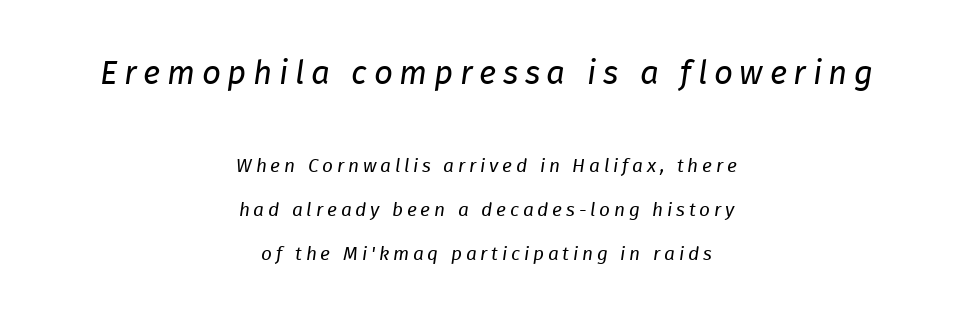
The image shows 33 px regular-weight type, italic (leaning right); set centered, loose line spacing (2.32x), unusually wide letter spacing (+0.2 em), not underlined; the first (top) block is 1.74x larger; low stroke contrast and a medium x-height.
